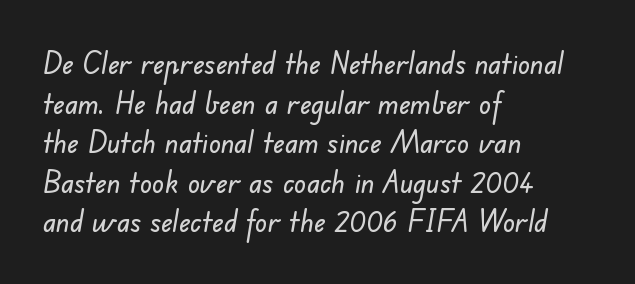
Q: Is the typeface a serif or a sans-serif typeface? A: Sans-serif.
Q: Is the text underlined? A: No.
Q: How is the paragraph aligned? A: Left-aligned.
Q: Is the spacing between letters normal or unusually wide? A: Normal.
Q: Is the spacing between lines tight, normal or loose? A: Normal.
Q: Width (condensed, normal, or wide)? A: Normal.
Q: Stroke contrast? A: Low.
Q: x-height? A: Small.
Q: Monospaced? A: No.
